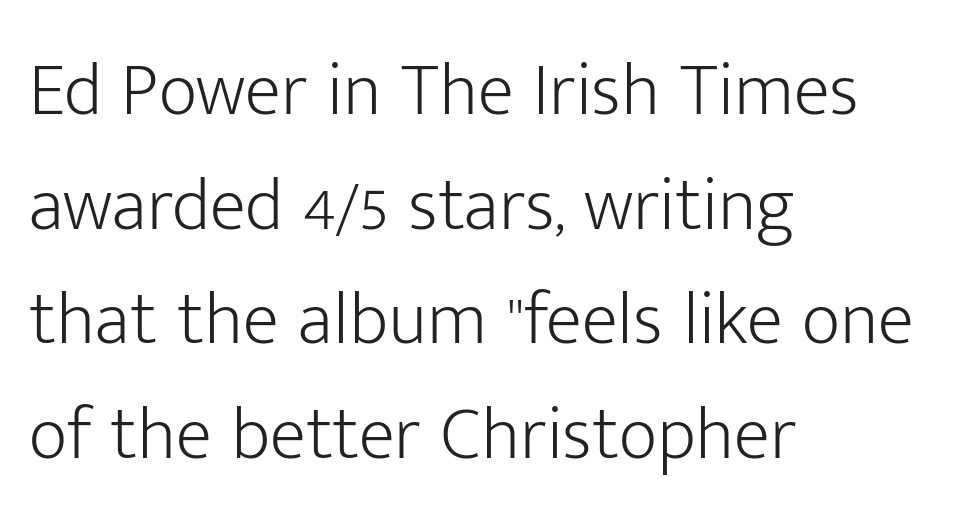
Nobody touched the tracking dial on this one. Heaviness? Minimal to ordinary, like unemphasized prose. Leading matches the norm, producing a regular column. Spacing verdict: proportional, widths tailored to each character. Honestly, there is no underline to notice here at all.
